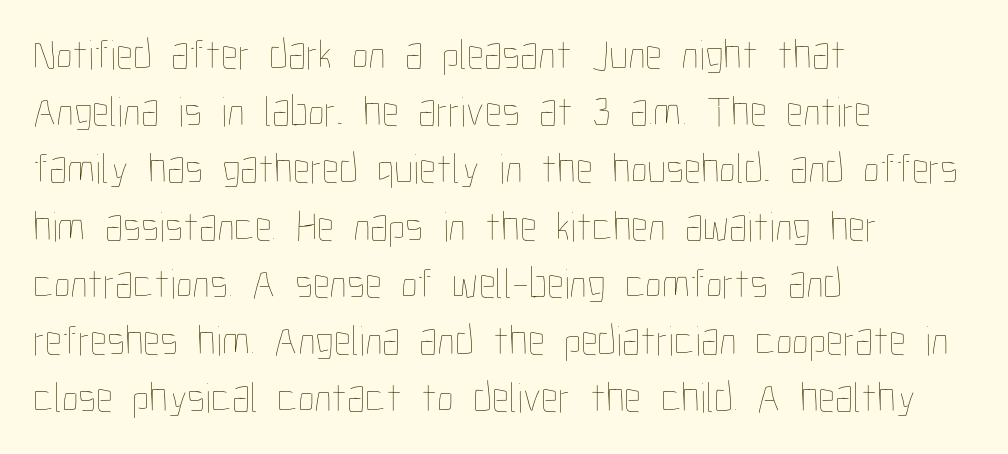
All the whitespace from short lines collects on the right. The face used here is proportionally spaced, like ordinary book or web type. A normal amount of white space separates one row of letters from the next. Observe the ordinary spacing: letters are neighbours, not strangers. Heaviness? Minimal to ordinary, like unemphasized prose. Plain, unruled lines of type.
